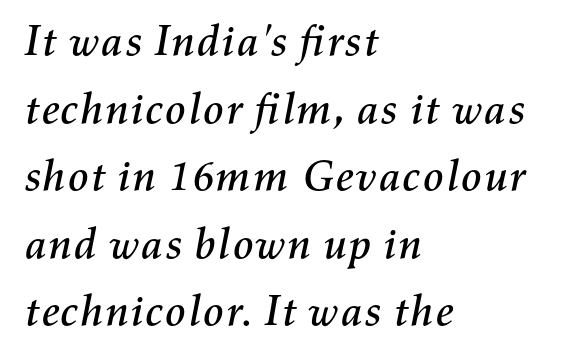
{"italic": "yes", "lean": "right", "slant_degrees": 11, "width": "normal", "stroke_contrast": "medium", "x_height": "medium", "monospaced": "no", "underline": "no", "align": "left", "line_spacing": "normal", "line_spacing_ratio": 1.57, "letter_spacing": "normal", "letter_spacing_em": 0.0, "glyph_px": 43}
